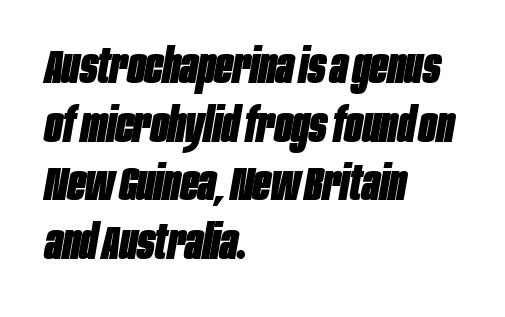
{"italic": "yes", "lean": "right", "slant_degrees": 10, "bold": "yes", "weight": "heavy", "width": "condensed", "stroke_contrast": "low", "x_height": "large", "monospaced": "no", "underline": "no", "align": "left", "line_spacing": "normal", "line_spacing_ratio": 1.25, "letter_spacing": "normal", "letter_spacing_em": 0.0, "glyph_px": 47}
